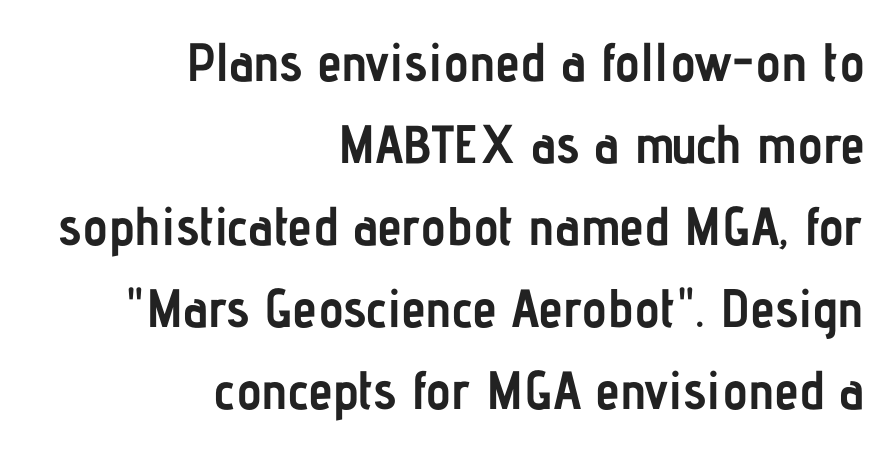
{"serif": "no", "italic": "no", "bold": "yes", "weight": "semibold", "width": "condensed", "stroke_contrast": "low", "x_height": "medium", "monospaced": "no", "underline": "no", "align": "right", "line_spacing": "normal", "line_spacing_ratio": 1.52, "letter_spacing": "normal", "letter_spacing_em": 0.0, "glyph_px": 54}
